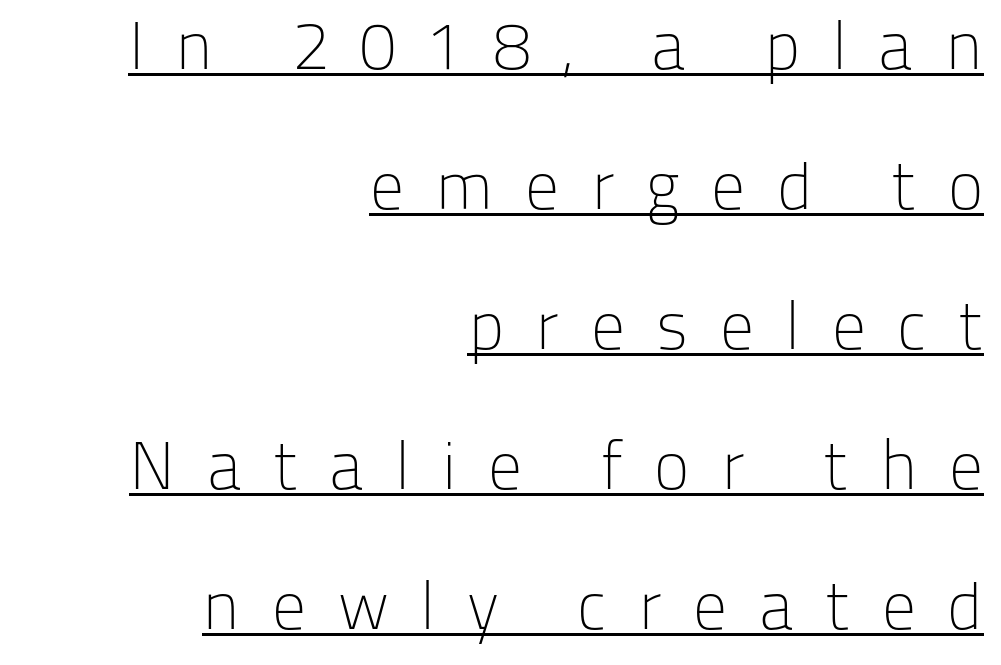
Notice how the stems are strictly vertical — no italics here. Reading down the block, your eye finds every line finishing at a fixed right position. The font is comparable to plain body text, perhaps lighter. Here the glyphs are tracked loosely, breaking word shapes into spaced letters.
